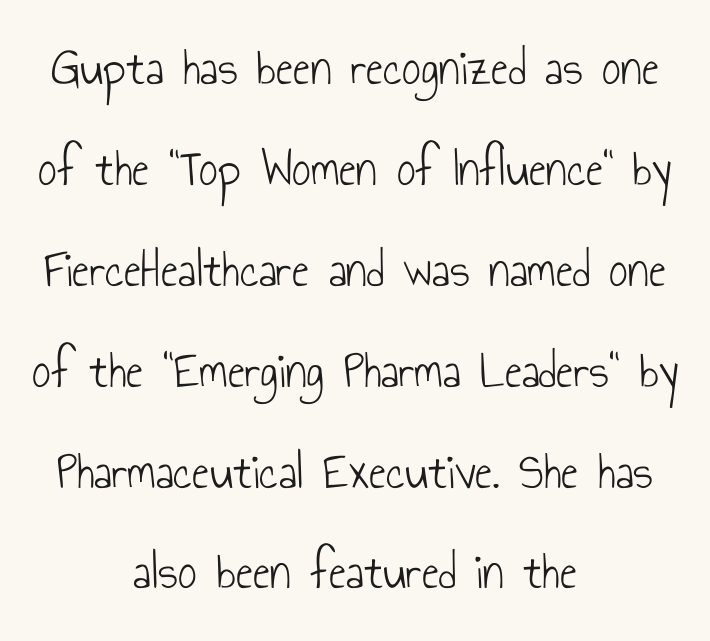
{"serif": "no", "italic": "no", "bold": "no", "weight": "light", "width": "condensed", "stroke_contrast": "low", "x_height": "small", "monospaced": "no", "underline": "no", "align": "center", "line_spacing": "loose", "line_spacing_ratio": 1.94, "letter_spacing": "normal", "letter_spacing_em": 0.0, "glyph_px": 52}
